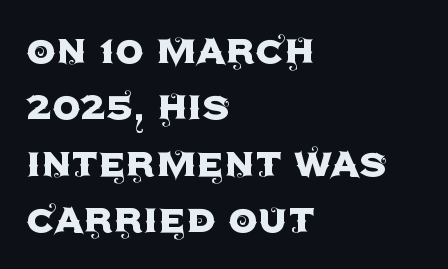
Q: Is the text italic (slanted)? A: No, it is upright.
Q: Is the typeface a serif or a sans-serif typeface? A: Sans-serif.
Q: Is the text underlined? A: No.
Q: How is the paragraph aligned? A: Left-aligned.
Q: Is the spacing between letters normal or unusually wide? A: Normal.
Q: Width (condensed, normal, or wide)? A: Normal.
Q: x-height? A: Large.
Q: Monospaced? A: No.
